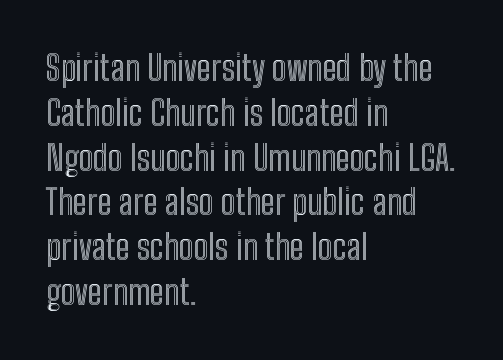
Q: Is the text italic (slanted)? A: No, it is upright.
Q: Is the text underlined? A: No.
Q: How is the paragraph aligned? A: Left-aligned.
Q: Is the spacing between letters normal or unusually wide? A: Normal.
Q: Is the spacing between lines tight, normal or loose? A: Normal.
Q: Width (condensed, normal, or wide)? A: Condensed.
Q: x-height? A: Medium.
Q: Monospaced? A: No.
